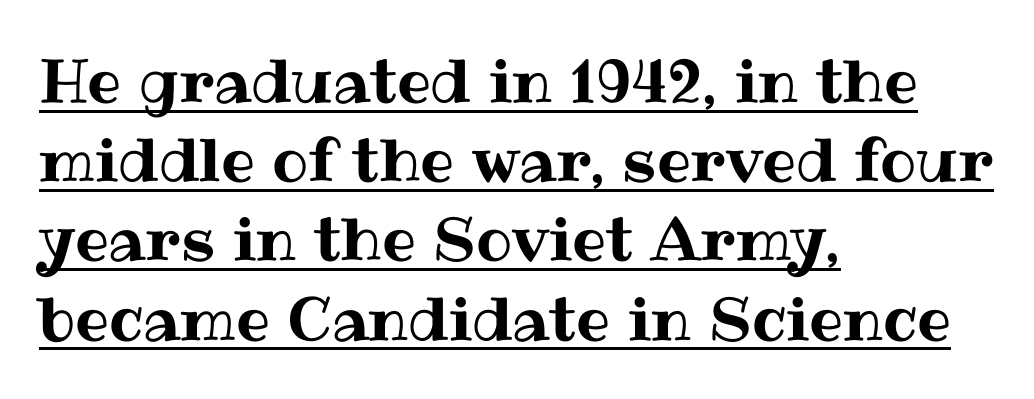
Q: Is the text italic (slanted)? A: No, it is upright.
Q: Is the text underlined? A: Yes.
Q: How is the paragraph aligned? A: Left-aligned.
Q: Is the spacing between letters normal or unusually wide? A: Normal.
Q: Is the spacing between lines tight, normal or loose? A: Normal.
Q: Width (condensed, normal, or wide)? A: Normal.
Q: Stroke contrast? A: Medium.
Q: x-height? A: Medium.
Q: Monospaced? A: No.
